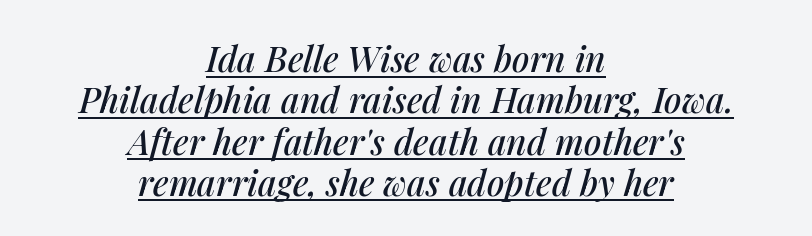
{"italic": "yes", "lean": "right", "slant_degrees": 14, "width": "normal", "stroke_contrast": "medium", "x_height": "medium", "monospaced": "no", "underline": "yes", "align": "center", "line_spacing_ratio": 1.18, "letter_spacing": "normal", "letter_spacing_em": 0.0, "glyph_px": 35}
